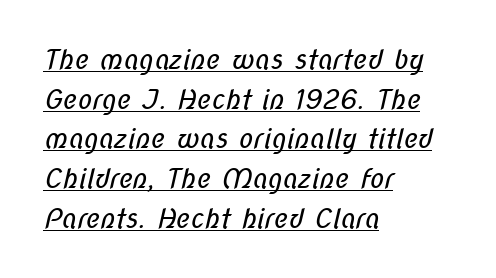
The image shows 27 px text type; set left-aligned, normal line spacing (1.47x), normal letter spacing, underlined.
